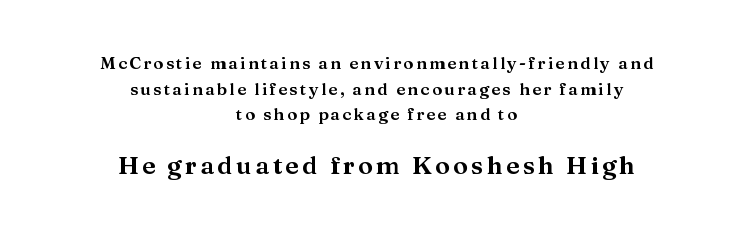
{"italic": "no", "underline": "no", "align": "center", "line_spacing": "normal", "line_spacing_ratio": 1.51, "larger_block": "second", "size_ratio": 1.47, "glyph_px": 25}
